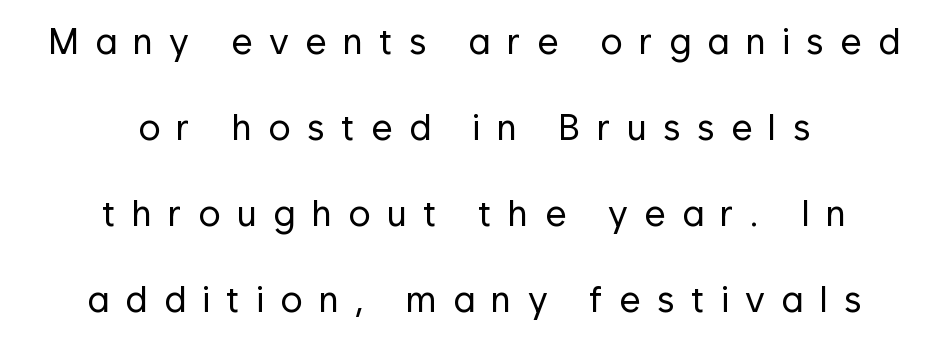
Q: Is the text bold? A: No.
Q: Is the text italic (slanted)? A: No, it is upright.
Q: Is the typeface a serif or a sans-serif typeface? A: Sans-serif.
Q: Is the text underlined? A: No.
Q: How is the paragraph aligned? A: Centered.
Q: Is the spacing between letters normal or unusually wide? A: Unusually wide.
Q: Is the spacing between lines tight, normal or loose? A: Loose.
Q: Width (condensed, normal, or wide)? A: Normal.
Q: Stroke contrast? A: Low.
Q: x-height? A: Medium.
Q: Monospaced? A: No.
